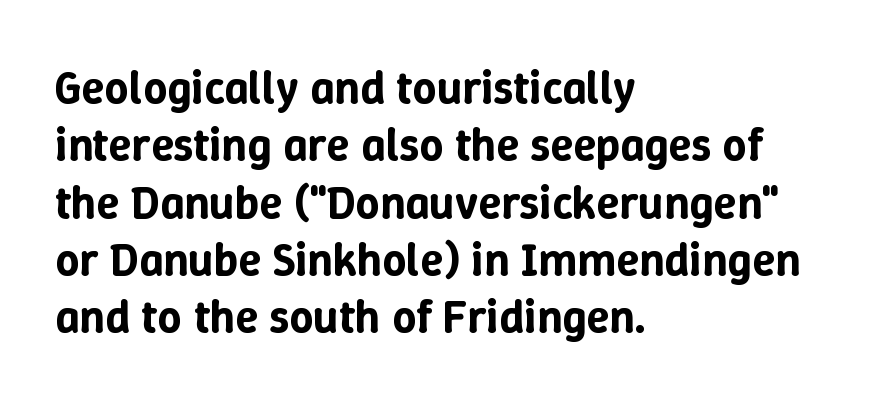
The letterforms sit shoulder to shoulder at normal distance. Decoration check: the copy has no underline. The face used here is proportionally spaced, like ordinary book or web type. Horizontally, the lines are justified to the leading edge only.
